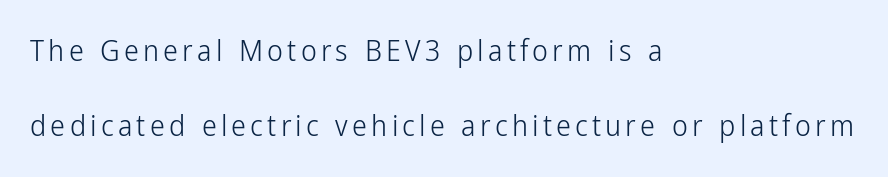
Q: Is the text bold? A: No.
Q: Is the text italic (slanted)? A: No, it is upright.
Q: Is the typeface a serif or a sans-serif typeface? A: Sans-serif.
Q: Is the text underlined? A: No.
Q: How is the paragraph aligned? A: Left-aligned.
Q: Is the spacing between lines tight, normal or loose? A: Loose.
Q: Width (condensed, normal, or wide)? A: Condensed.
Q: Stroke contrast? A: Low.
Q: x-height? A: Medium.
Q: Monospaced? A: No.
